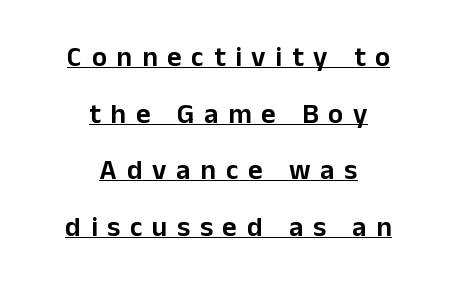
Q: Is the text italic (slanted)? A: No, it is upright.
Q: Is the typeface a serif or a sans-serif typeface? A: Sans-serif.
Q: Is the text underlined? A: Yes.
Q: How is the paragraph aligned? A: Centered.
Q: Is the spacing between letters normal or unusually wide? A: Unusually wide.
Q: Is the spacing between lines tight, normal or loose? A: Loose.
Q: Width (condensed, normal, or wide)? A: Normal.
Q: Stroke contrast? A: Low.
Q: x-height? A: Medium.
Q: Monospaced? A: No.
